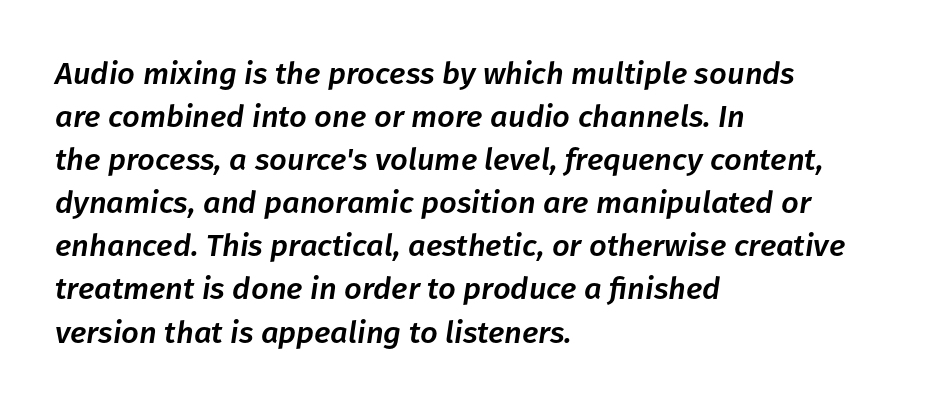
{"italic": "yes", "lean": "right", "slant_degrees": 8, "width": "normal", "stroke_contrast": "low", "x_height": "medium", "monospaced": "no", "underline": "no", "align": "left", "line_spacing": "normal", "line_spacing_ratio": 1.39, "letter_spacing": "normal", "letter_spacing_em": 0.0, "glyph_px": 31}
